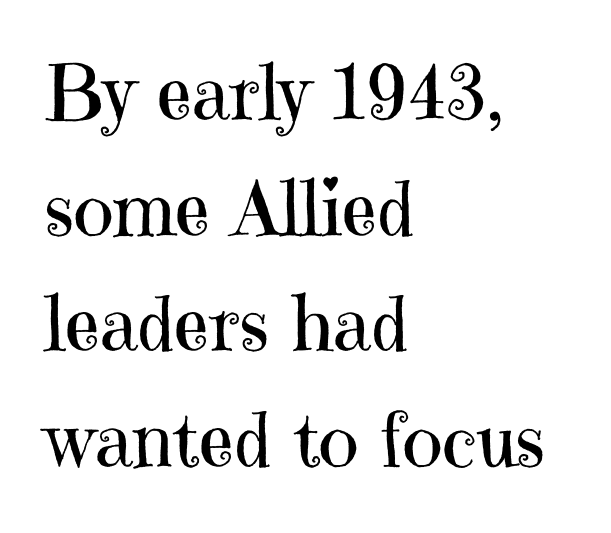
Q: Is the text bold? A: No.
Q: Is the text italic (slanted)? A: No, it is upright.
Q: Is the typeface a serif or a sans-serif typeface? A: Serif.
Q: Is the text underlined? A: No.
Q: How is the paragraph aligned? A: Left-aligned.
Q: Is the spacing between letters normal or unusually wide? A: Normal.
Q: Is the spacing between lines tight, normal or loose? A: Normal.
Q: Width (condensed, normal, or wide)? A: Normal.
Q: Stroke contrast? A: High.
Q: x-height? A: Medium.
Q: Monospaced? A: No.
